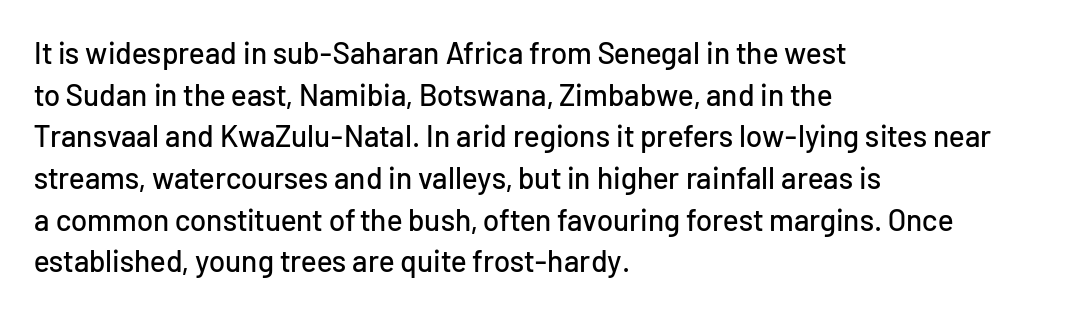
{"serif": "no", "italic": "no", "width": "normal", "stroke_contrast": "low", "x_height": "medium", "monospaced": "no", "underline": "no", "align": "left", "line_spacing": "normal", "line_spacing_ratio": 1.39, "letter_spacing": "normal", "letter_spacing_em": 0.0, "glyph_px": 30}
